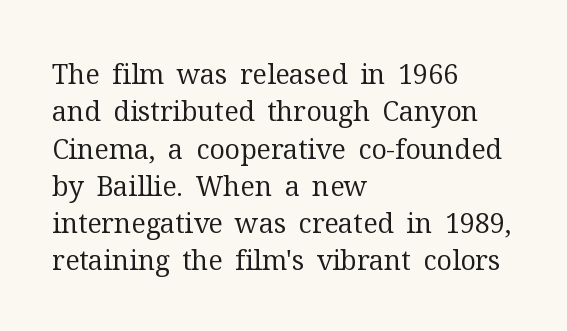
Q: Is the text bold? A: No.
Q: Is the text italic (slanted)? A: No, it is upright.
Q: Is the text underlined? A: No.
Q: How is the paragraph aligned? A: Left-aligned.
Q: Is the spacing between letters normal or unusually wide? A: Normal.
Q: Is the spacing between lines tight, normal or loose? A: Normal.
